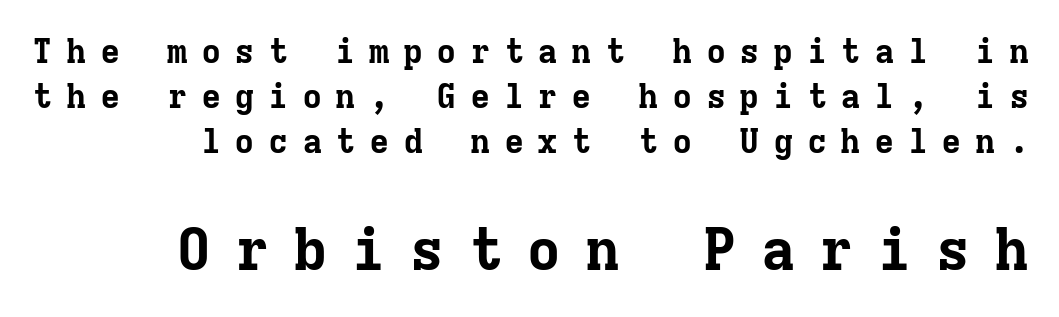
Font category for this specimen: serif. Inter-character spacing is expanded well beyond the font's built-in metrics. Note: smaller setting up top, larger setting below. Posture: straight, roman, zero tilt.
